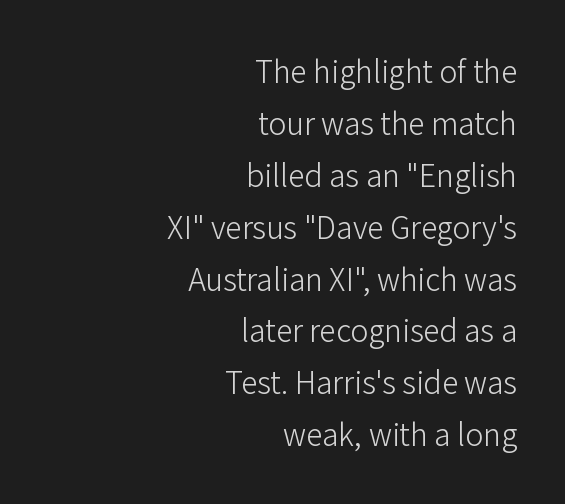
A bare baseline throughout the passage. Character widths vary here, with narrow letters taking less room than wide ones. Posture: straight, roman, zero tilt. The type family on display is of the sans-serif kind.
